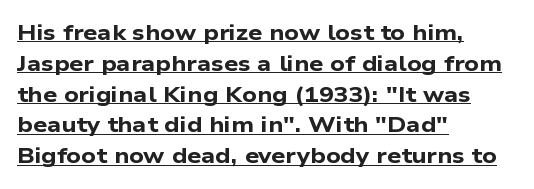
The image shows 22 px bold type; set left-aligned, normal line spacing (1.4x), normal letter spacing, underlined.
